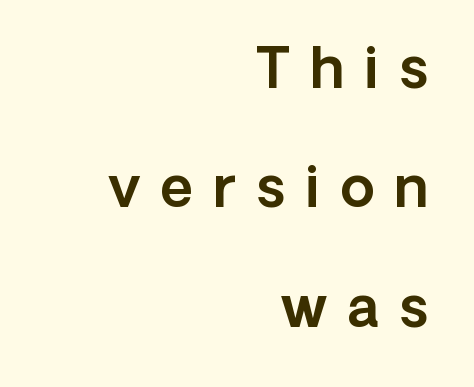
{"serif": "no", "italic": "no", "width": "normal", "x_height": "medium", "monospaced": "no", "underline": "no", "align": "right", "line_spacing": "loose", "line_spacing_ratio": 2.13, "letter_spacing": "wide", "letter_spacing_em": 0.36, "glyph_px": 56}
